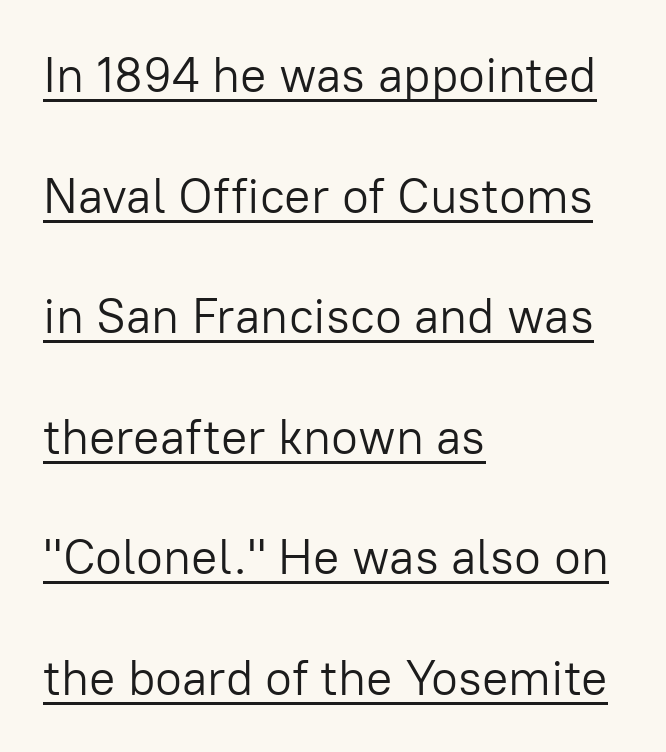
The image shows 49 px light sans-serif type, upright; set left-aligned, loose line spacing (2.46x), normal letter spacing, underlined; low stroke contrast and a medium x-height.
